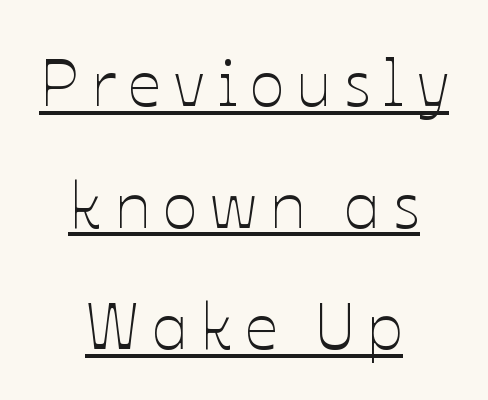
Q: Is the text bold? A: No.
Q: Is the text italic (slanted)? A: No, it is upright.
Q: Is the text underlined? A: Yes.
Q: How is the paragraph aligned? A: Centered.
Q: Width (condensed, normal, or wide)? A: Normal.
Q: Stroke contrast? A: Low.
Q: x-height? A: Medium.
Q: Monospaced? A: No.
